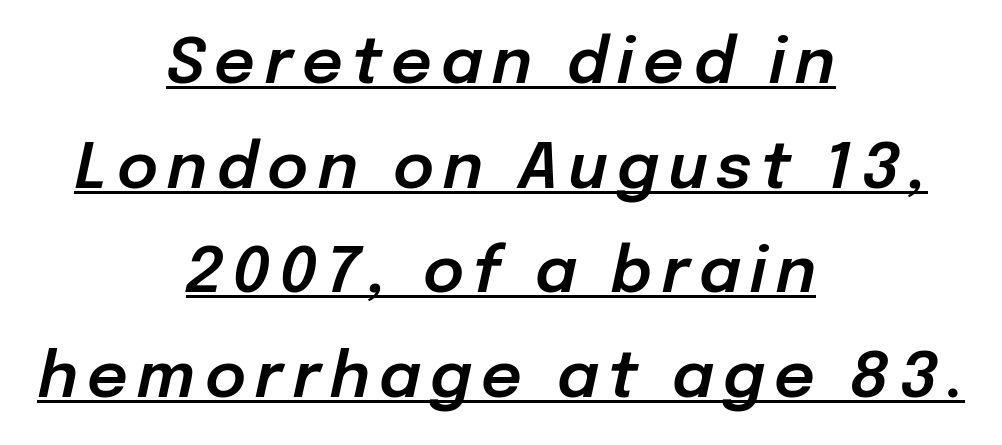
Q: Is the text italic (slanted)? A: Yes, it leans right by about 12 degrees.
Q: Is the text underlined? A: Yes.
Q: How is the paragraph aligned? A: Centered.
Q: Is the spacing between lines tight, normal or loose? A: Normal.
Q: Width (condensed, normal, or wide)? A: Normal.
Q: Stroke contrast? A: Low.
Q: x-height? A: Medium.
Q: Monospaced? A: No.
